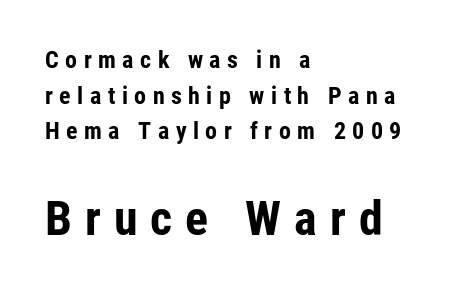
{"serif": "no", "italic": "no", "bold": "yes", "weight": "bold", "width": "condensed", "stroke_contrast": "low", "x_height": "medium", "monospaced": "no", "underline": "no", "align": "left", "line_spacing": "normal", "line_spacing_ratio": 1.48, "letter_spacing": "wide", "letter_spacing_em": 0.27, "larger_block": "second", "size_ratio": 2.0, "glyph_px": 48}
